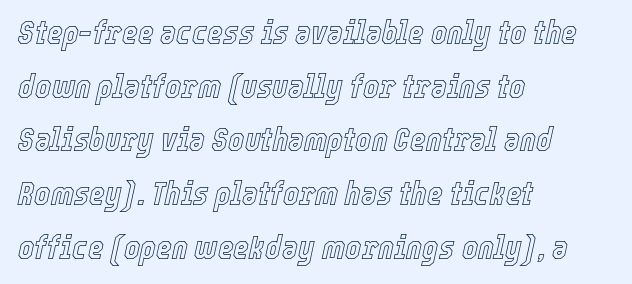
Q: Is the text italic (slanted)? A: Yes, it leans right by about 12 degrees.
Q: Is the text underlined? A: No.
Q: How is the paragraph aligned? A: Left-aligned.
Q: Is the spacing between letters normal or unusually wide? A: Normal.
Q: Is the spacing between lines tight, normal or loose? A: Normal.
Q: Width (condensed, normal, or wide)? A: Condensed.
Q: x-height? A: Medium.
Q: Monospaced? A: No.
